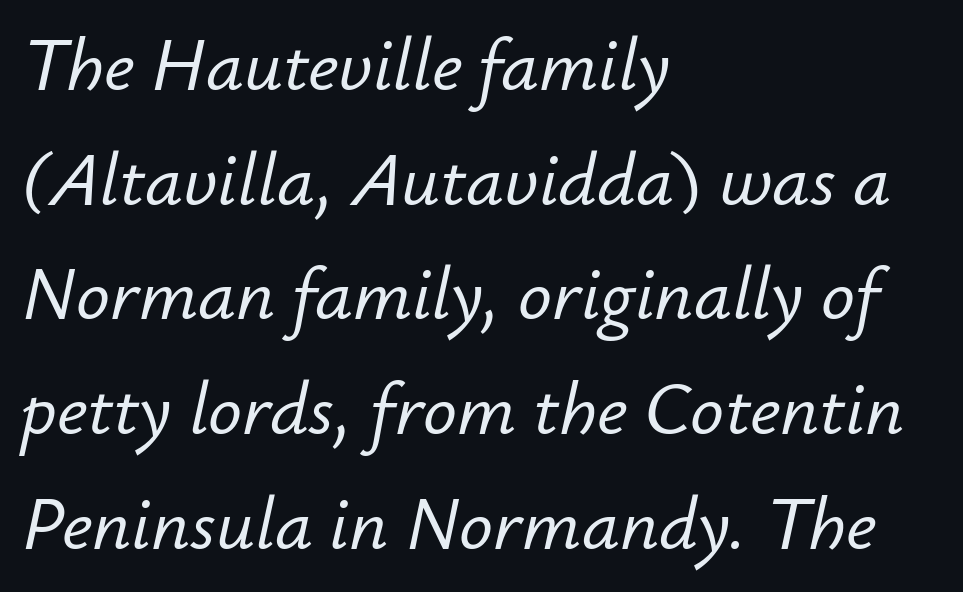
Q: Is the text italic (slanted)? A: Yes, it leans right by about 12 degrees.
Q: Is the text underlined? A: No.
Q: How is the paragraph aligned? A: Left-aligned.
Q: Is the spacing between letters normal or unusually wide? A: Normal.
Q: Is the spacing between lines tight, normal or loose? A: Normal.
Q: Width (condensed, normal, or wide)? A: Normal.
Q: Stroke contrast? A: Low.
Q: x-height? A: Small.
Q: Monospaced? A: No.
